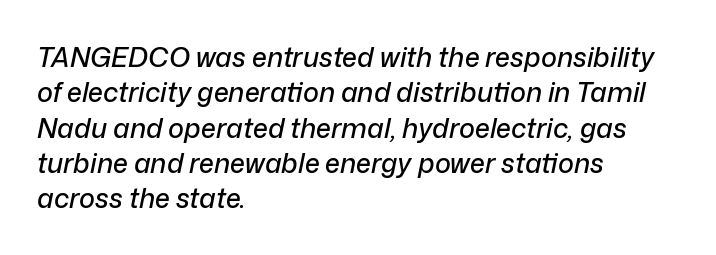
{"italic": "yes", "lean": "right", "slant_degrees": 12, "underline": "no", "align": "left", "line_spacing": "normal", "line_spacing_ratio": 1.31, "letter_spacing": "normal", "letter_spacing_em": 0.0, "glyph_px": 27}
